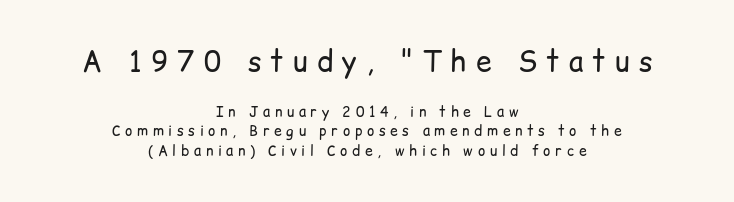
{"serif": "no", "italic": "no", "bold": "no", "weight": "regular", "width": "normal", "stroke_contrast": "low", "x_height": "medium", "monospaced": "no", "underline": "no", "align": "center", "line_spacing": "normal", "line_spacing_ratio": 1.38, "letter_spacing": "wide", "letter_spacing_em": 0.33, "larger_block": "first", "size_ratio": 2.0, "glyph_px": 28}
